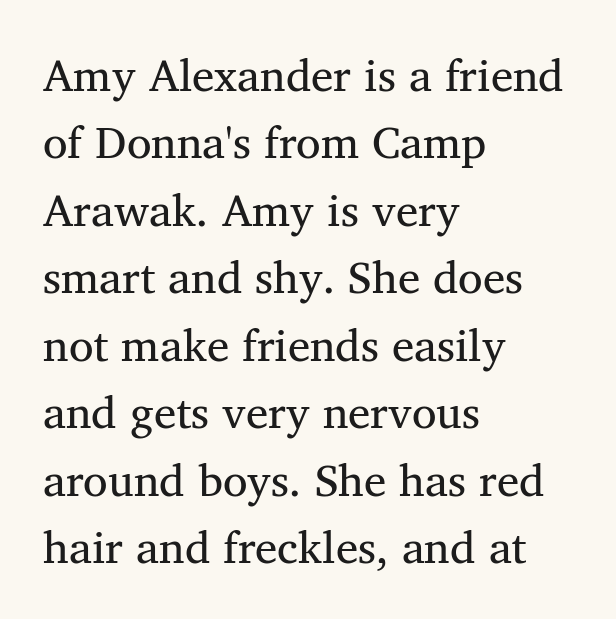
Q: Is the text bold? A: No.
Q: Is the text italic (slanted)? A: No, it is upright.
Q: Is the typeface a serif or a sans-serif typeface? A: Serif.
Q: Is the text underlined? A: No.
Q: How is the paragraph aligned? A: Left-aligned.
Q: Is the spacing between letters normal or unusually wide? A: Normal.
Q: Is the spacing between lines tight, normal or loose? A: Normal.
Q: Width (condensed, normal, or wide)? A: Normal.
Q: Stroke contrast? A: Medium.
Q: x-height? A: Medium.
Q: Monospaced? A: No.
